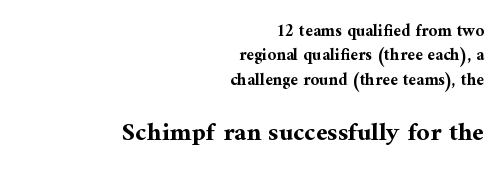
Q: Is the text bold? A: Yes.
Q: Is the text italic (slanted)? A: No, it is upright.
Q: Is the text underlined? A: No.
Q: How is the paragraph aligned? A: Right-aligned.
Q: Is the spacing between letters normal or unusually wide? A: Normal.
Q: Is the spacing between lines tight, normal or loose? A: Normal.
Q: Which block of text is set in a larger size, the first (top) or the second (bottom)? A: The second (bottom) one.
